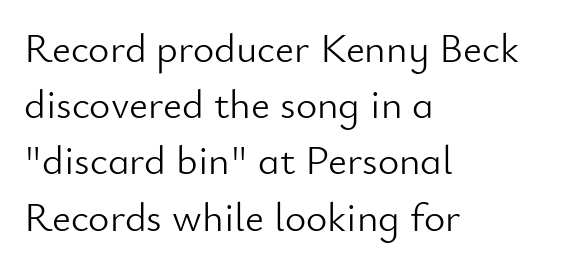
{"serif": "no", "italic": "no", "bold": "no", "weight": "light", "width": "normal", "stroke_contrast": "low", "x_height": "small", "monospaced": "no", "underline": "no", "align": "left", "line_spacing": "normal", "line_spacing_ratio": 1.37, "letter_spacing": "normal", "letter_spacing_em": 0.0, "glyph_px": 41}
